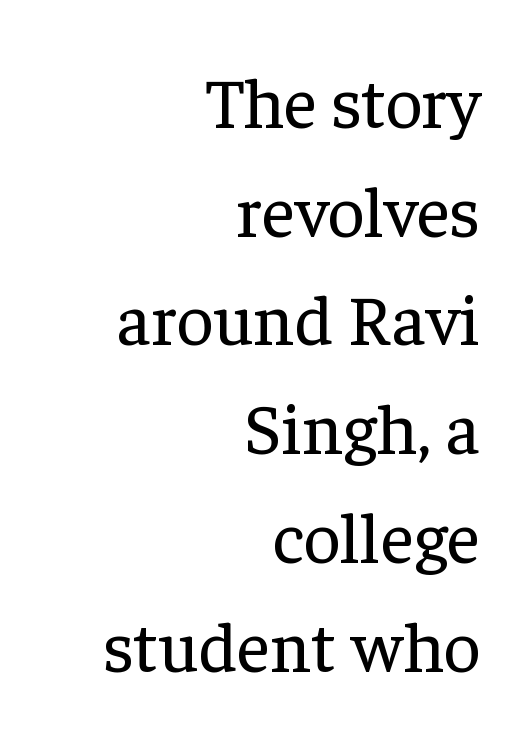
A typesetter would call this leading conventional body-copy spacing. The gaps between neighbouring characters are ordinary and unremarkable. Nothing heavy about these letters — not bold at all. Here the designer chose a conventional face with non-uniform glyph widths. Font category for this specimen: serif.
